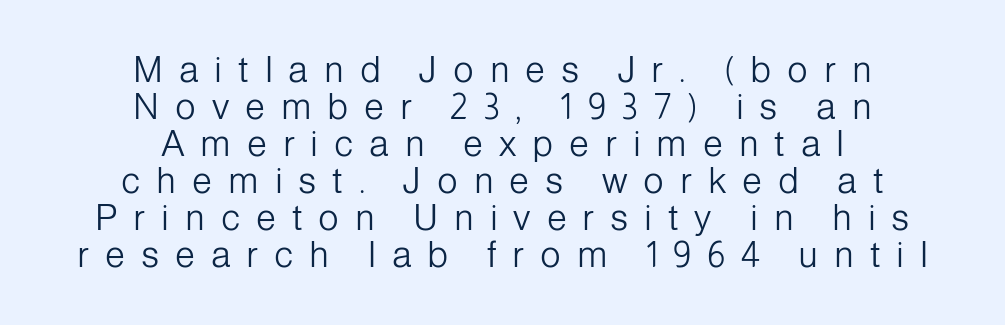
Q: Is the text bold? A: No.
Q: Is the text italic (slanted)? A: No, it is upright.
Q: Is the typeface a serif or a sans-serif typeface? A: Sans-serif.
Q: Is the text underlined? A: No.
Q: How is the paragraph aligned? A: Centered.
Q: Is the spacing between letters normal or unusually wide? A: Unusually wide.
Q: Is the spacing between lines tight, normal or loose? A: Tight.
Q: Width (condensed, normal, or wide)? A: Normal.
Q: Stroke contrast? A: Low.
Q: x-height? A: Medium.
Q: Monospaced? A: No.
